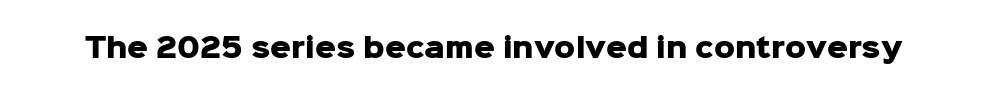
Only glyphs here, with clear space below each row. Rendered with straight, roman letterforms. The glyphs have the mass of a bold cut. Observe the ordinary spacing: letters are neighbours, not strangers.
